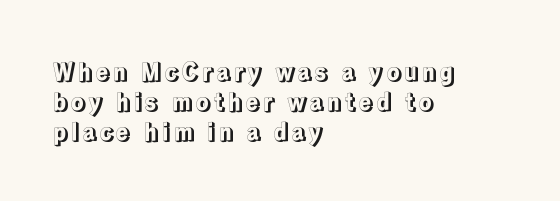
Caption: multi-line text, flush left, ragged right. The string is rendered with underlining switched off. Tall strokes in this sample are plumb rather than angled.
